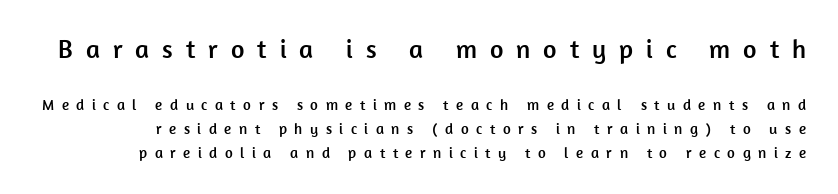
The image shows 26 px text type, upright; set normal line spacing (1.61x), unusually wide letter spacing (+0.5 em), not underlined; the first (top) block is 1.73x larger.
